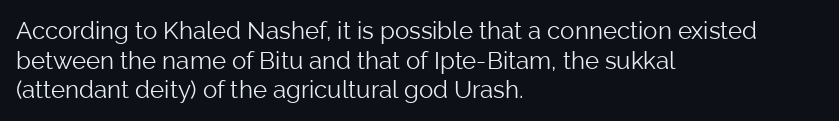
Words appear dense and cohesive because spacing is normal. Stem width sits at or under what a default text font uses. Honestly, there is no underline to notice here at all. The lettering stays uniformly vertical, giving the passage a roman look.
